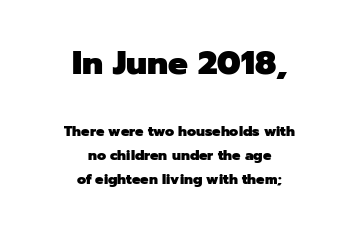
The image shows 33 px heavy sans-serif type, upright; set centered, normal line spacing (1.7x), normal letter spacing, not underlined; the first (top) block is 2.36x larger; low stroke contrast and a medium x-height.
